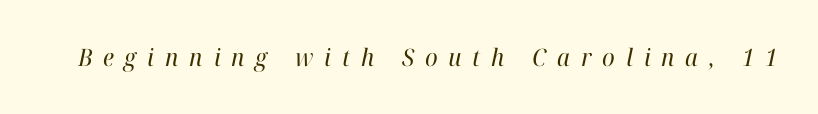
{"italic": "yes", "lean": "right", "slant_degrees": 12, "bold": "no", "underline": "no", "letter_spacing": "wide", "letter_spacing_em": 0.45, "glyph_px": 24}
